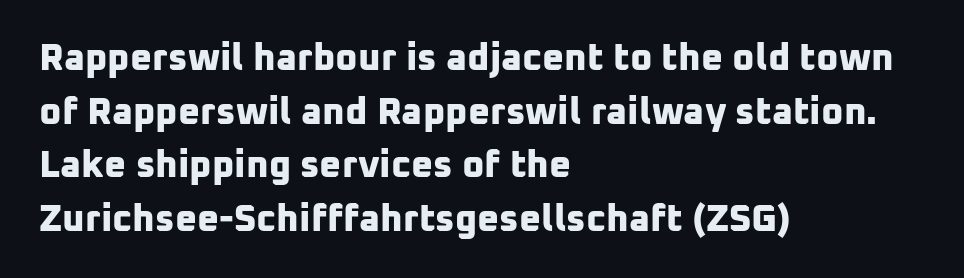
Q: Is the text bold? A: Yes.
Q: Is the typeface a serif or a sans-serif typeface? A: Sans-serif.
Q: Is the text underlined? A: No.
Q: How is the paragraph aligned? A: Left-aligned.
Q: Is the spacing between letters normal or unusually wide? A: Normal.
Q: Is the spacing between lines tight, normal or loose? A: Normal.
Q: Width (condensed, normal, or wide)? A: Normal.
Q: Stroke contrast? A: Low.
Q: x-height? A: Medium.
Q: Monospaced? A: No.
